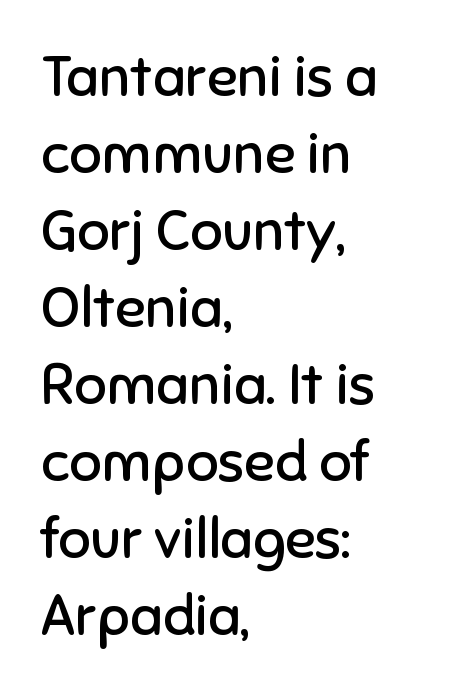
Q: Is the text bold? A: No.
Q: Is the text italic (slanted)? A: No, it is upright.
Q: Is the typeface a serif or a sans-serif typeface? A: Sans-serif.
Q: Is the text underlined? A: No.
Q: How is the paragraph aligned? A: Left-aligned.
Q: Is the spacing between letters normal or unusually wide? A: Normal.
Q: Is the spacing between lines tight, normal or loose? A: Normal.
Q: Width (condensed, normal, or wide)? A: Normal.
Q: Stroke contrast? A: Low.
Q: x-height? A: Medium.
Q: Monospaced? A: No.
